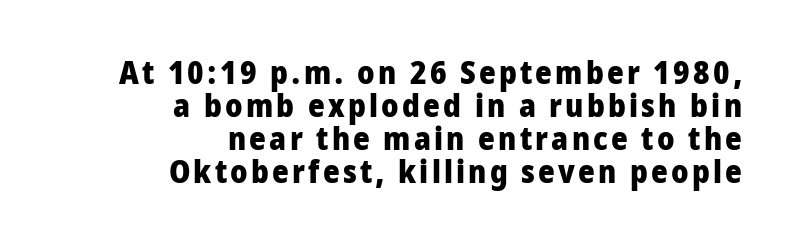
Q: Is the text bold? A: Yes.
Q: Is the text italic (slanted)? A: No, it is upright.
Q: Is the typeface a serif or a sans-serif typeface? A: Sans-serif.
Q: Is the text underlined? A: No.
Q: How is the paragraph aligned? A: Right-aligned.
Q: Is the spacing between lines tight, normal or loose? A: Tight.
Q: Width (condensed, normal, or wide)? A: Condensed.
Q: Stroke contrast? A: Low.
Q: x-height? A: Large.
Q: Monospaced? A: No.
